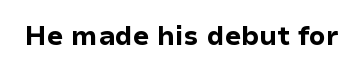
{"italic": "no", "bold": "yes", "underline": "no", "letter_spacing": "normal", "letter_spacing_em": 0.0, "glyph_px": 26}
